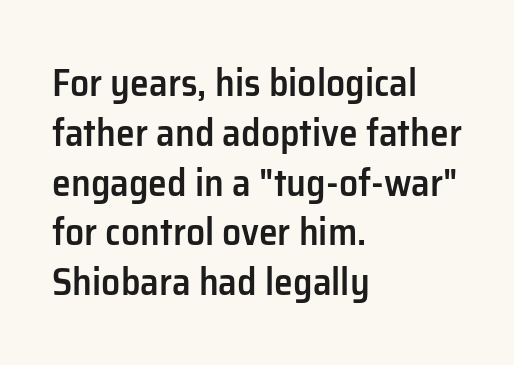
The image shows 38 px semibold sans-serif type, upright; set left-aligned, normal line spacing (1.31x), normal letter spacing, not underlined; low stroke contrast and a medium x-height.
